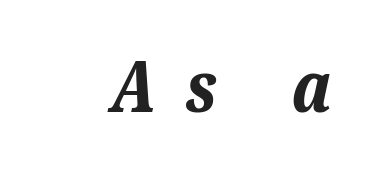
The image shows 71 px bold type, italic (leaning right); set unusually wide letter spacing (+0.42 em), not underlined; low stroke contrast and a medium x-height.
